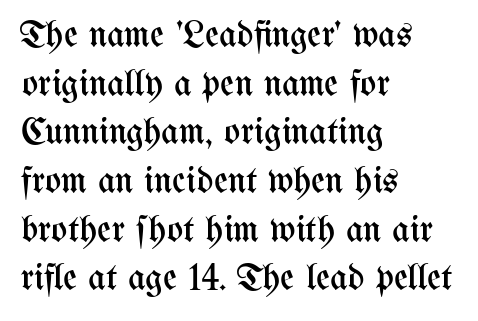
The image shows 38 px regular-weight, condensed type, upright; set left-aligned, normal line spacing (1.28x), normal letter spacing, not underlined; medium stroke contrast and a medium x-height.
